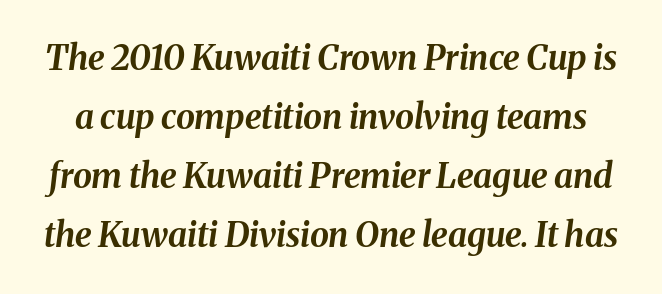
{"italic": "yes", "lean": "right", "slant_degrees": 8, "bold": "yes", "weight": "bold", "width": "normal", "stroke_contrast": "medium", "x_height": "medium", "monospaced": "no", "underline": "no", "line_spacing_ratio": 1.74, "letter_spacing": "normal", "letter_spacing_em": 0.0, "glyph_px": 34}
